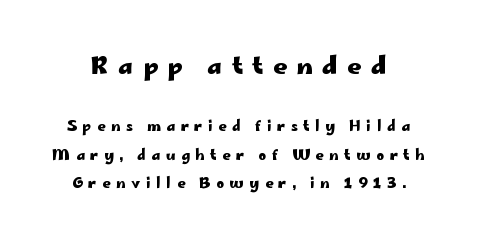
{"italic": "no", "bold": "yes", "underline": "no", "line_spacing": "loose", "line_spacing_ratio": 2.04, "letter_spacing": "wide", "letter_spacing_em": 0.4, "larger_block": "first", "size_ratio": 1.71, "glyph_px": 24}
